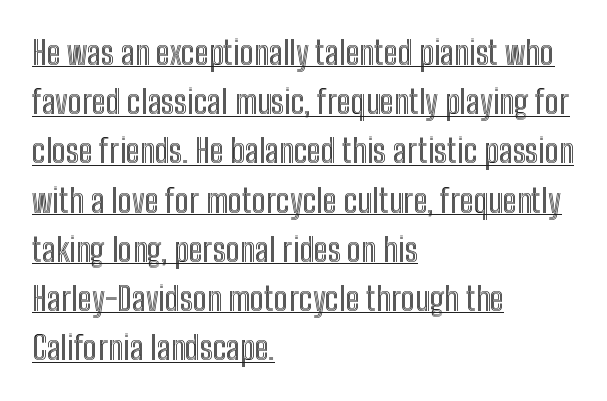
These lines keep a tight, regular rhythm from letter to letter. Horizontally, the lines are justified to the leading edge only. Is there much room between lines? A standard amount, neither cramped nor airy. Looks like someone drew a line under every word here.
